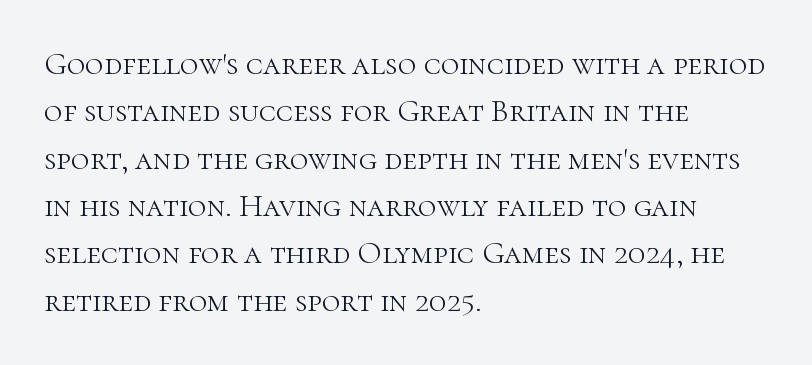
{"serif": "yes", "italic": "no", "bold": "no", "weight": "light", "width": "normal", "stroke_contrast": "high", "x_height": "medium", "monospaced": "no", "underline": "no", "align": "left", "line_spacing": "normal", "line_spacing_ratio": 1.48, "letter_spacing": "normal", "letter_spacing_em": 0.0, "glyph_px": 32}
